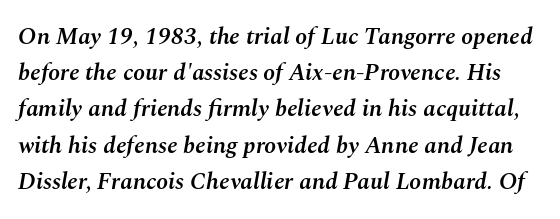
Q: Is the text bold? A: Semi-bold.
Q: Is the text italic (slanted)? A: Yes, it leans right by about 10 degrees.
Q: Is the text underlined? A: No.
Q: Is the spacing between letters normal or unusually wide? A: Normal.
Q: Is the spacing between lines tight, normal or loose? A: Normal.
